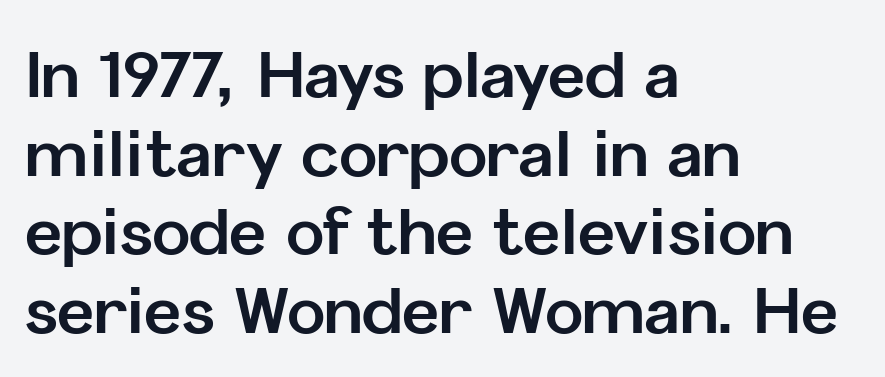
{"serif": "no", "italic": "no", "bold": "yes", "weight": "bold", "width": "normal", "stroke_contrast": "low", "x_height": "medium", "monospaced": "no", "underline": "no", "align": "left", "line_spacing_ratio": 1.23, "letter_spacing": "normal", "letter_spacing_em": 0.0, "glyph_px": 64}
